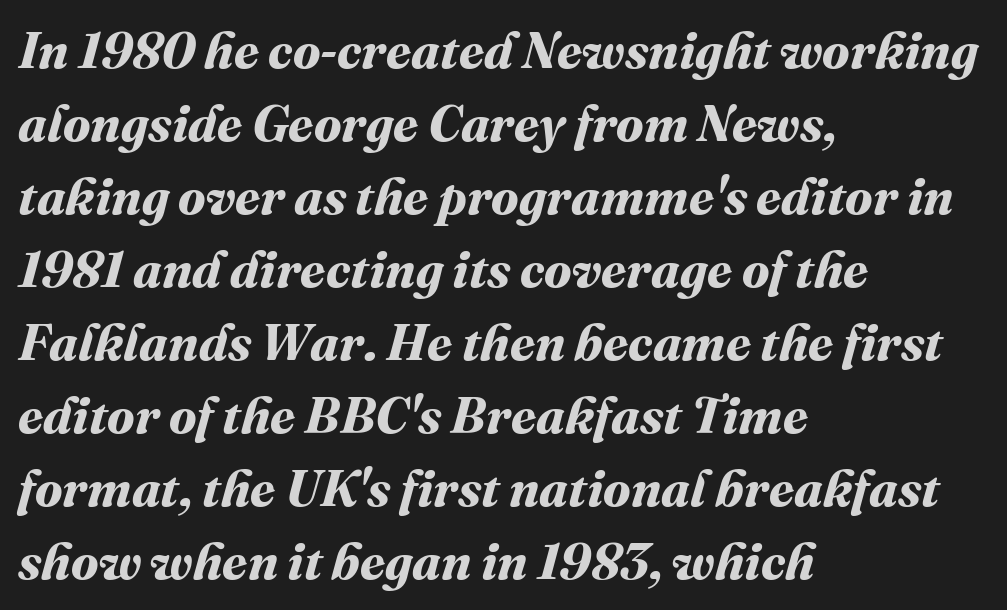
The string is rendered with underlining switched off. Compared with a centered layout, this one pins lines to the left instead. Weight: bold. These lines are rendered in a variable-pitch font.
